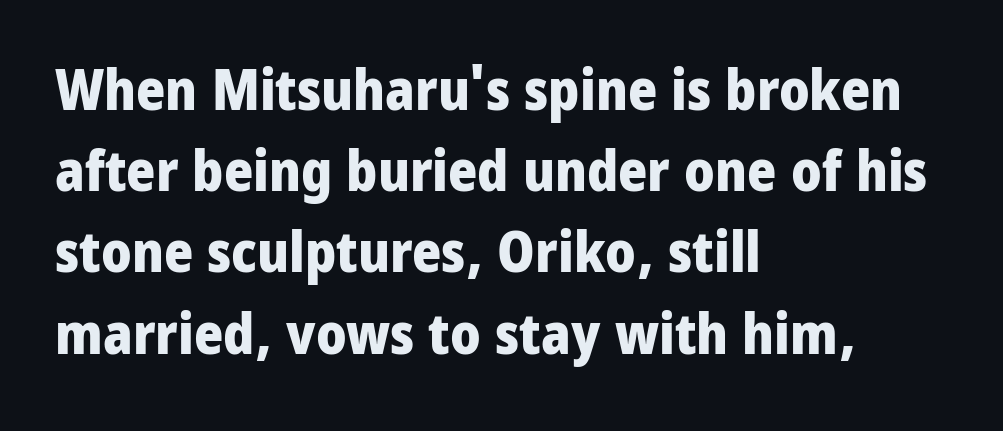
Q: Is the text bold? A: Yes.
Q: Is the text italic (slanted)? A: No, it is upright.
Q: Is the typeface a serif or a sans-serif typeface? A: Sans-serif.
Q: Is the text underlined? A: No.
Q: How is the paragraph aligned? A: Left-aligned.
Q: Is the spacing between letters normal or unusually wide? A: Normal.
Q: Is the spacing between lines tight, normal or loose? A: Normal.
Q: Width (condensed, normal, or wide)? A: Condensed.
Q: Stroke contrast? A: Low.
Q: x-height? A: Large.
Q: Monospaced? A: No.
